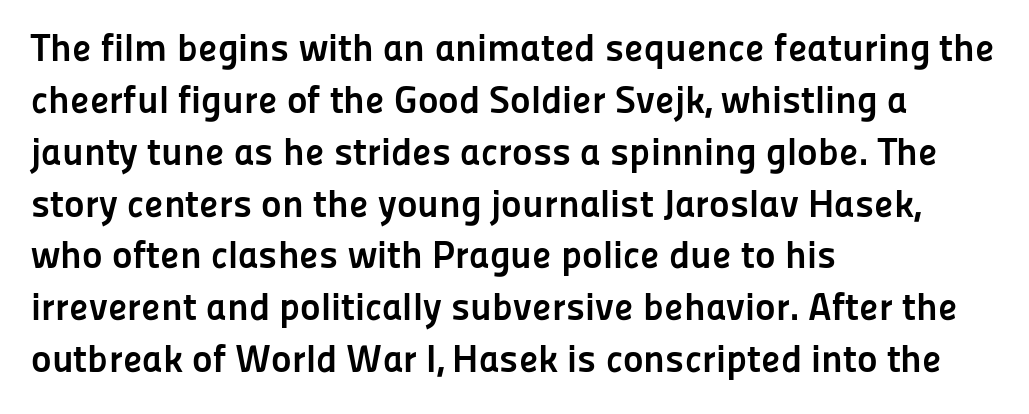
{"serif": "no", "italic": "no", "bold": "yes", "weight": "semibold", "width": "normal", "stroke_contrast": "low", "x_height": "medium", "monospaced": "no", "underline": "no", "align": "left", "line_spacing": "normal", "line_spacing_ratio": 1.33, "letter_spacing": "normal", "letter_spacing_em": 0.0, "glyph_px": 39}
